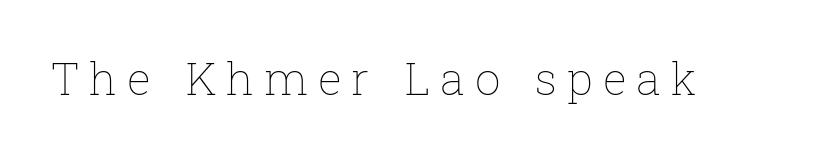
Q: Is the text bold? A: No.
Q: Is the text italic (slanted)? A: No, it is upright.
Q: Is the text underlined? A: No.
Q: Is the spacing between letters normal or unusually wide? A: Unusually wide.
Q: Width (condensed, normal, or wide)? A: Normal.
Q: Stroke contrast? A: Low.
Q: x-height? A: Medium.
Q: Monospaced? A: No.
